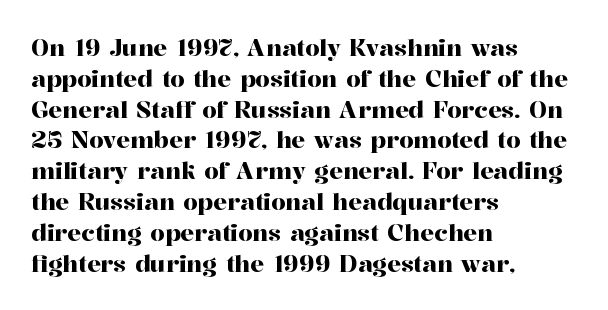
{"italic": "no", "underline": "no", "align": "left", "line_spacing": "normal", "line_spacing_ratio": 1.34, "letter_spacing": "normal", "letter_spacing_em": 0.0, "glyph_px": 23}
